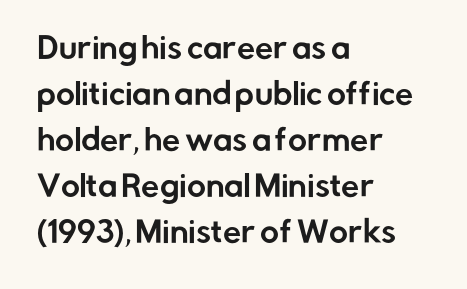
Note the varied advance widths — an 'i' is clearly narrower than an 'm'. Teacher's note: observe the even left margin — that is flush-left alignment. Students, note that the glyphs here touch the page at normal intervals. The line-height multiplier appears to be the usual default.
